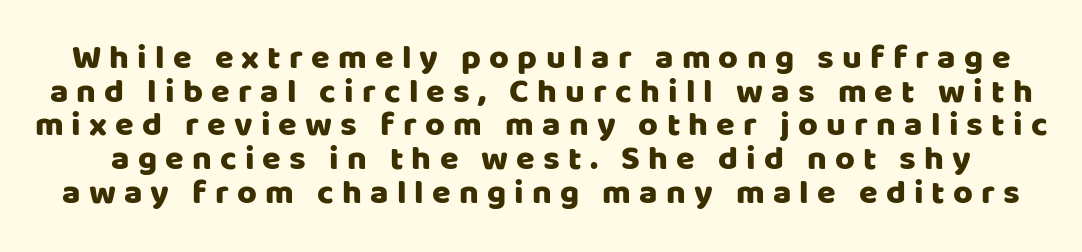
{"serif": "no", "italic": "no", "width": "normal", "stroke_contrast": "low", "x_height": "large", "monospaced": "no", "underline": "no", "line_spacing": "tight", "line_spacing_ratio": 0.99, "letter_spacing": "wide", "letter_spacing_em": 0.24, "glyph_px": 34}
